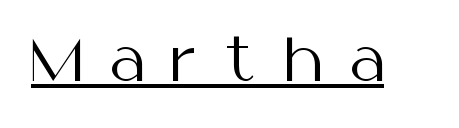
The image shows 59 px regular-weight sans-serif type, upright; set unusually wide letter spacing (+0.46 em), underlined; medium stroke contrast and a medium x-height.
